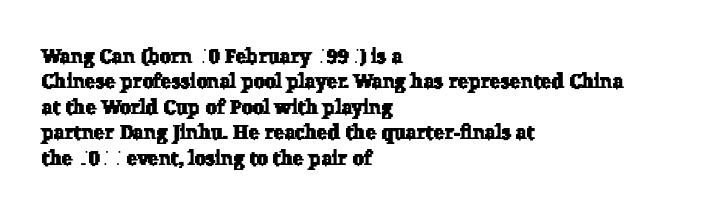
Q: Is the text underlined? A: No.
Q: How is the paragraph aligned? A: Left-aligned.
Q: Is the spacing between letters normal or unusually wide? A: Normal.
Q: Is the spacing between lines tight, normal or loose? A: Normal.
